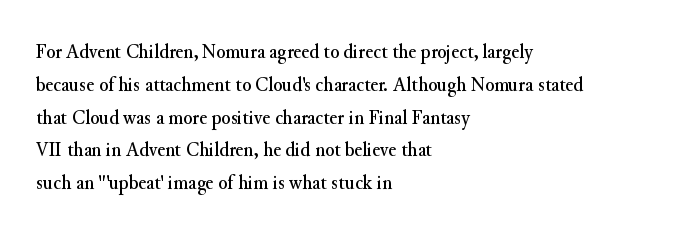
The image shows 21 px text type, upright; set left-aligned, normal line spacing (1.56x), normal letter spacing, not underlined.
